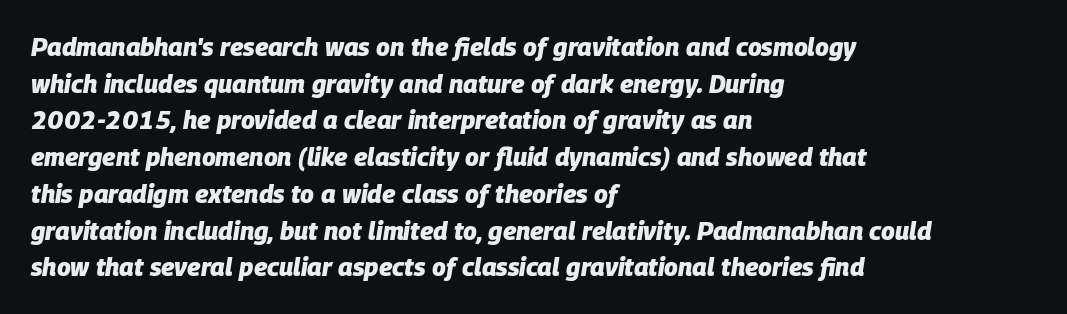
The image shows 25 px bold type, italic (leaning right); set left-aligned, normal line spacing (1.47x), normal letter spacing, not underlined.
